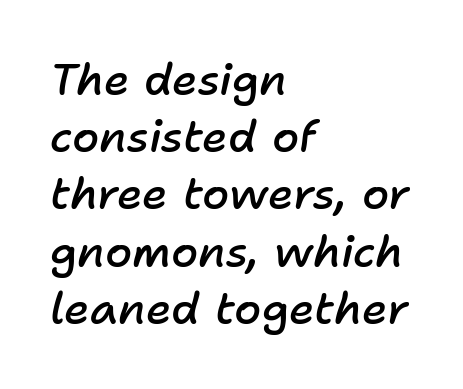
The image shows 44 px semibold type, italic (leaning right); set left-aligned, normal line spacing (1.3x), normal letter spacing, not underlined; low stroke contrast and a medium x-height.
